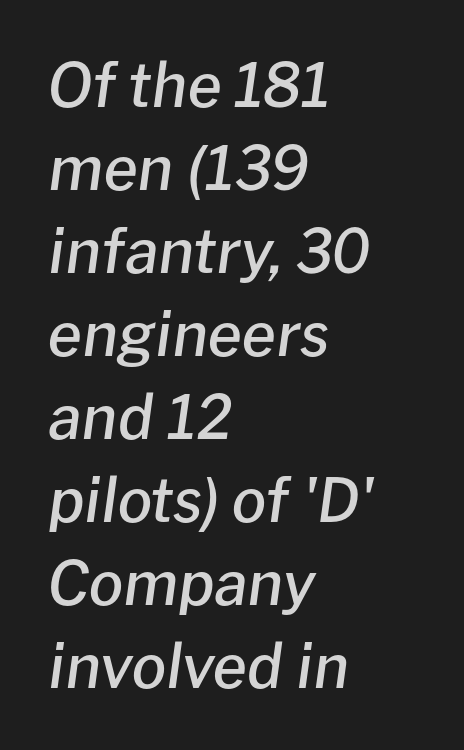
The image shows 61 px semibold type, italic (leaning right); set left-aligned, normal line spacing (1.36x), normal letter spacing, not underlined; low stroke contrast and a medium x-height.
